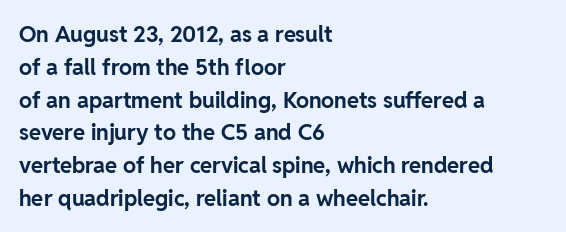
Q: Is the text bold? A: Yes.
Q: Is the text italic (slanted)? A: No, it is upright.
Q: Is the text underlined? A: No.
Q: How is the paragraph aligned? A: Left-aligned.
Q: Is the spacing between letters normal or unusually wide? A: Normal.
Q: Is the spacing between lines tight, normal or loose? A: Normal.
